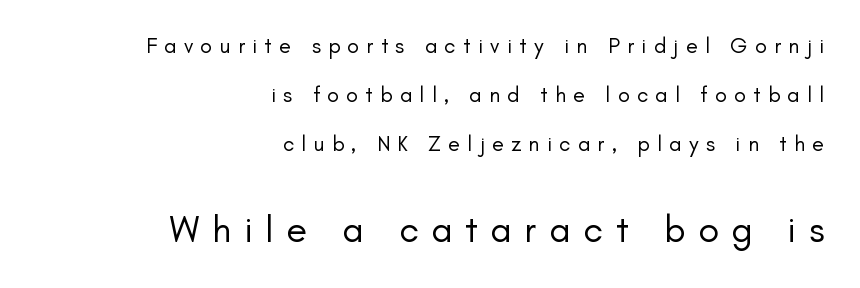
{"serif": "no", "italic": "no", "bold": "no", "weight": "regular", "width": "normal", "stroke_contrast": "low", "x_height": "small", "monospaced": "no", "underline": "no", "align": "right", "line_spacing": "loose", "line_spacing_ratio": 2.22, "letter_spacing": "wide", "letter_spacing_em": 0.33, "larger_block": "second", "size_ratio": 1.73, "glyph_px": 38}
